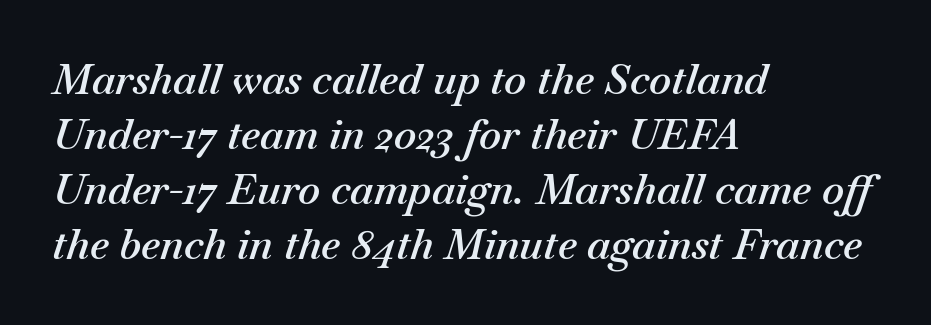
Q: Is the text bold? A: Semi-bold.
Q: Is the text italic (slanted)? A: Yes, it leans right by about 18 degrees.
Q: Is the text underlined? A: No.
Q: How is the paragraph aligned? A: Left-aligned.
Q: Is the spacing between letters normal or unusually wide? A: Normal.
Q: Is the spacing between lines tight, normal or loose? A: Normal.
Q: Width (condensed, normal, or wide)? A: Normal.
Q: Stroke contrast? A: Medium.
Q: x-height? A: Small.
Q: Monospaced? A: No.
